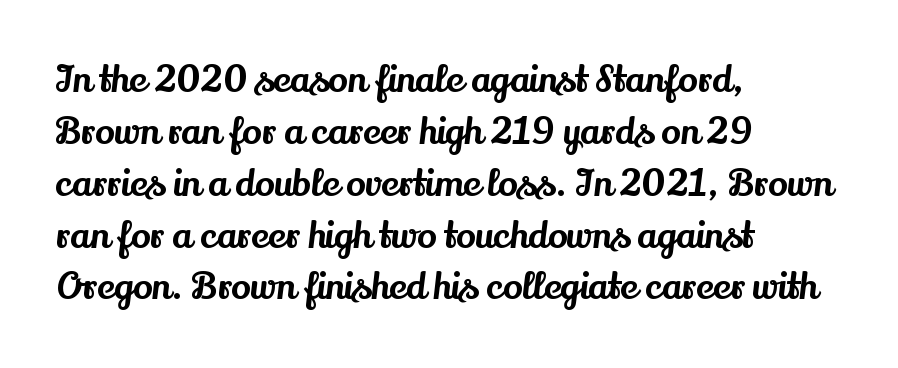
{"serif": "yes", "width": "normal", "stroke_contrast": "medium", "x_height": "small", "monospaced": "no", "underline": "no", "align": "left", "line_spacing": "normal", "line_spacing_ratio": 1.44, "letter_spacing": "normal", "letter_spacing_em": 0.0, "glyph_px": 36}
